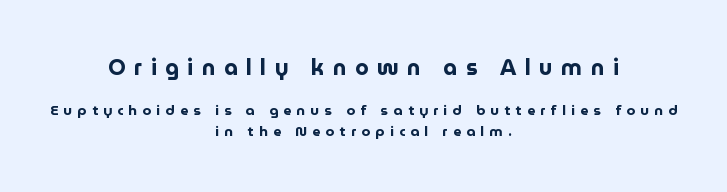
The image shows 22 px bold type, upright; set centered, normal line spacing (1.45x), unusually wide letter spacing (+0.38 em), not underlined; the first (top) block is 1.57x larger.
